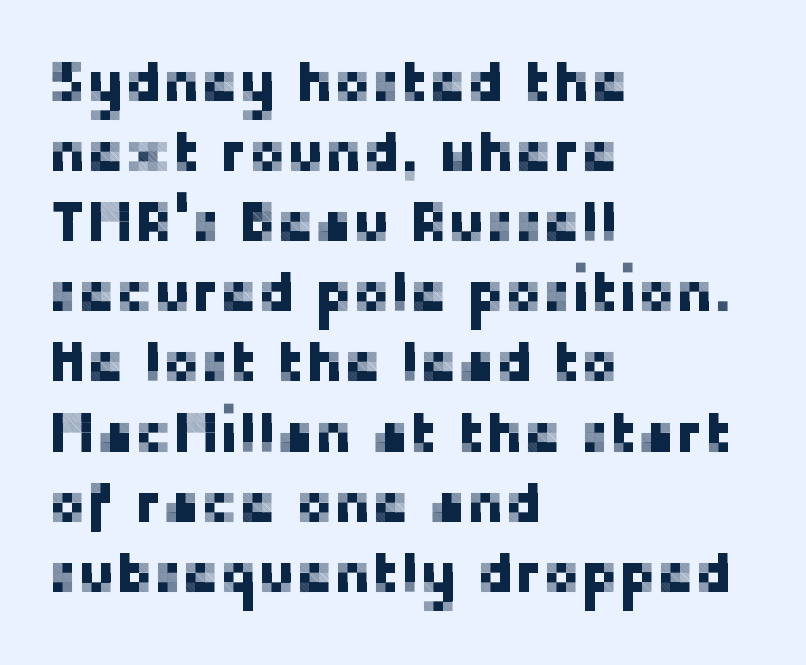
{"serif": "no", "italic": "no", "width": "normal", "stroke_contrast": "low", "x_height": "medium", "monospaced": "no", "underline": "no", "align": "left", "line_spacing_ratio": 1.23, "letter_spacing": "normal", "letter_spacing_em": 0.0, "glyph_px": 57}
